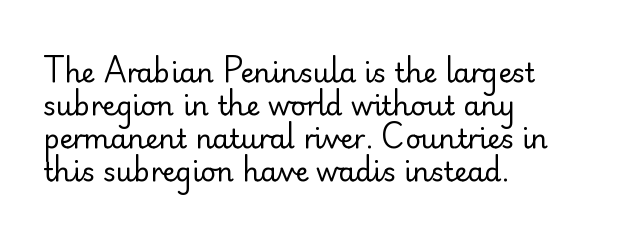
The image shows 27 px text type, upright; set left-aligned, line spacing 1.22x, normal letter spacing, not underlined.
